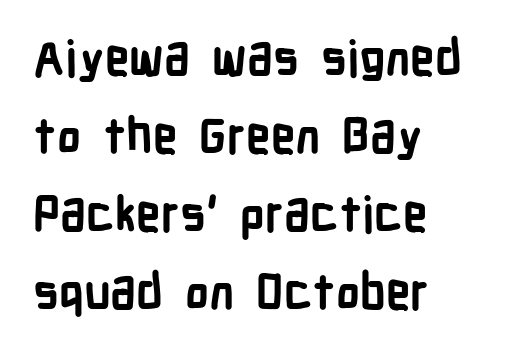
The image shows 49 px semibold, condensed sans-serif type, upright; set left-aligned, normal line spacing (1.59x), normal letter spacing, not underlined; low stroke contrast and a medium x-height.
